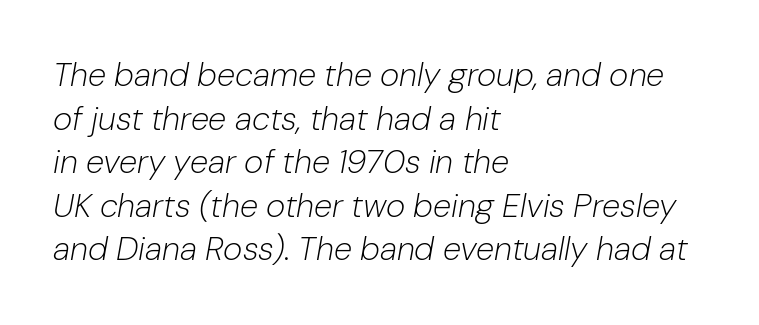
Q: Is the text bold? A: No.
Q: Is the text italic (slanted)? A: Yes, it leans right by about 10 degrees.
Q: Is the text underlined? A: No.
Q: How is the paragraph aligned? A: Left-aligned.
Q: Is the spacing between letters normal or unusually wide? A: Normal.
Q: Is the spacing between lines tight, normal or loose? A: Normal.
Q: Width (condensed, normal, or wide)? A: Normal.
Q: Stroke contrast? A: Low.
Q: x-height? A: Medium.
Q: Monospaced? A: No.
